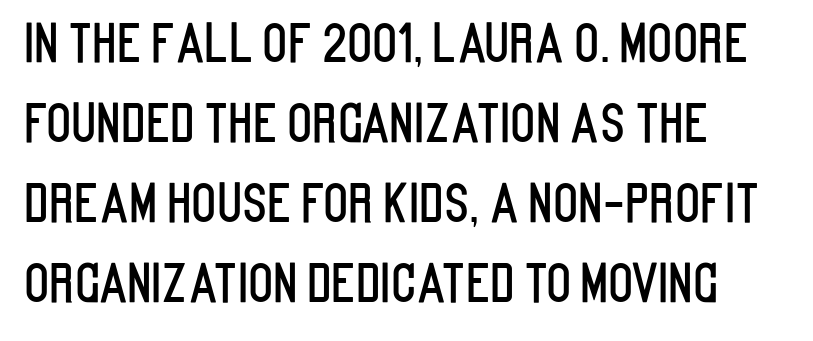
A normal amount of white space separates one row of letters from the next. Honestly, the letter spacing is just normal — you wouldn't notice it. Check under the words: just untouched page. These lines stack with their left ends in a neat column. This sample has the flowing, uneven cadence of proportional lettering. Note: no serifs on the glyphs.
